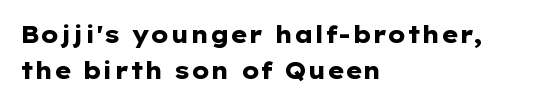
The image shows 23 px bold type, upright; set left-aligned, normal line spacing (1.57x), normal letter spacing, not underlined.
